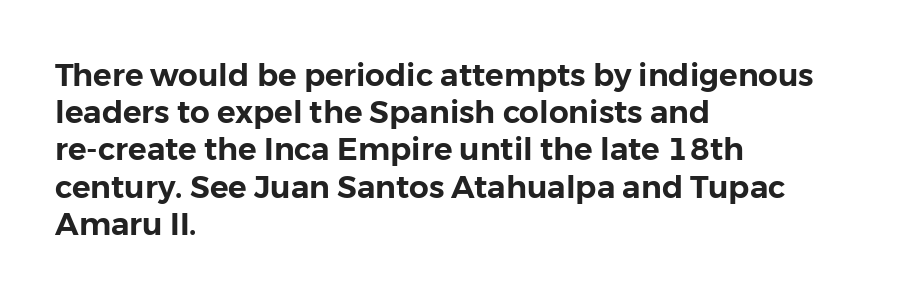
Q: Is the text italic (slanted)? A: No, it is upright.
Q: Is the typeface a serif or a sans-serif typeface? A: Sans-serif.
Q: Is the text underlined? A: No.
Q: How is the paragraph aligned? A: Left-aligned.
Q: Is the spacing between letters normal or unusually wide? A: Normal.
Q: Width (condensed, normal, or wide)? A: Normal.
Q: Stroke contrast? A: Low.
Q: x-height? A: Medium.
Q: Monospaced? A: No.
